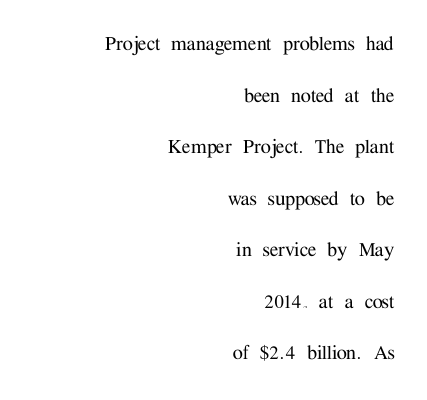
If you drew a ruler down the right edge, every line would touch it. The type sits square on the baseline with zero lean. Caption: standard tracking, unaltered. A bare baseline throughout the passage. Regarding leading, the lines here are spaced well apart.
